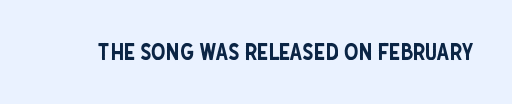
{"italic": "no", "underline": "no", "letter_spacing": "normal", "letter_spacing_em": 0.0, "glyph_px": 23}
